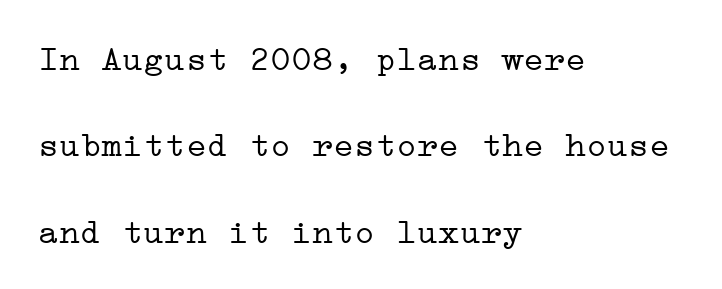
Q: Is the text bold? A: No.
Q: Is the text italic (slanted)? A: No, it is upright.
Q: Is the typeface a serif or a sans-serif typeface? A: Serif.
Q: Is the text underlined? A: No.
Q: How is the paragraph aligned? A: Left-aligned.
Q: Is the spacing between letters normal or unusually wide? A: Normal.
Q: Is the spacing between lines tight, normal or loose? A: Loose.
Q: Width (condensed, normal, or wide)? A: Wide.
Q: Stroke contrast? A: Low.
Q: x-height? A: Medium.
